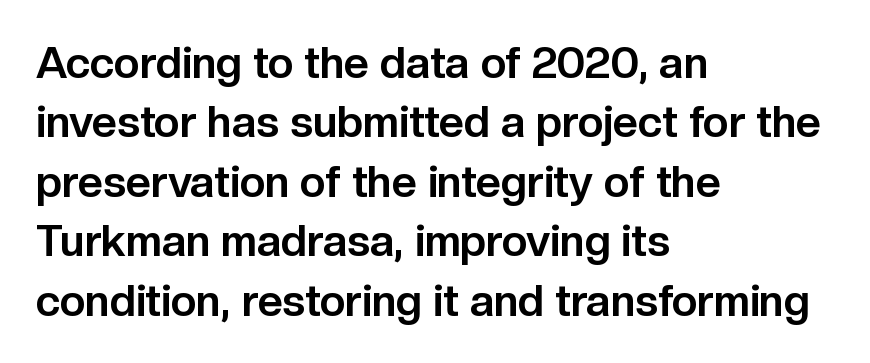
The image shows 44 px bold sans-serif type, upright; set left-aligned, normal line spacing (1.35x), normal letter spacing, not underlined; low stroke contrast and a medium x-height.
